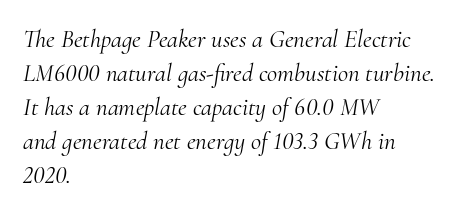
This block has exactly the height ordinary leading produces. Emphasis-style slanted type is in use. Each row of text sits above clean, open space. Bold? No — there's no thickening of the strokes. Is the letter spacing exaggerated? No — it looks like the ordinary default. A classic flush-left, rag-right setting is used for this passage.
